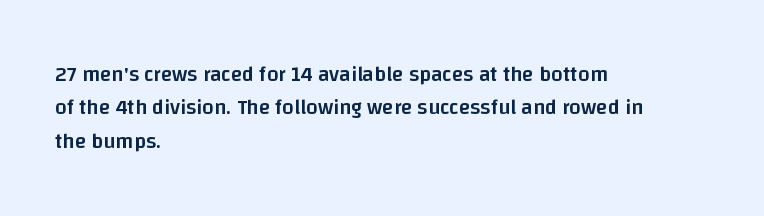
The image shows 21 px text type, upright; set left-aligned, normal line spacing (1.59x), normal letter spacing, not underlined.
